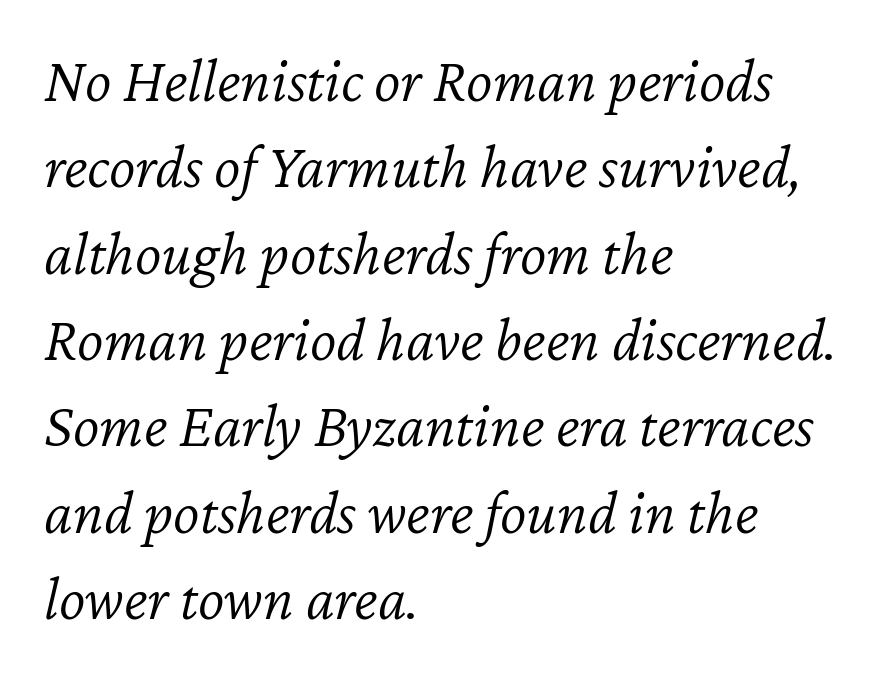
{"italic": "yes", "lean": "right", "slant_degrees": 12, "bold": "no", "weight": "light", "width": "normal", "stroke_contrast": "low", "x_height": "medium", "monospaced": "no", "underline": "no", "align": "left", "line_spacing": "normal", "line_spacing_ratio": 1.37, "letter_spacing": "normal", "letter_spacing_em": 0.0, "glyph_px": 63}
